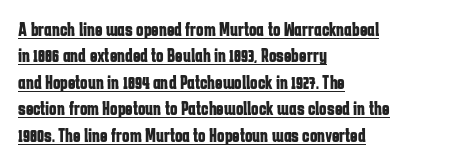
{"italic": "no", "bold": "yes", "underline": "yes", "align": "left", "line_spacing": "normal", "line_spacing_ratio": 1.32, "letter_spacing": "normal", "letter_spacing_em": 0.0, "glyph_px": 20}
